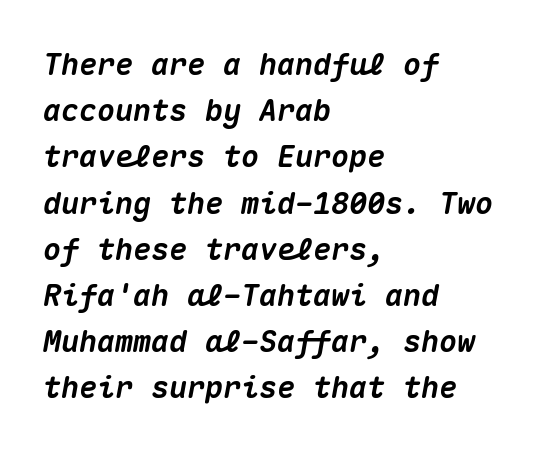
Standard letterfit; no display-style spreading of the glyphs. Yep, that's italic — everything's leaning. Summary of vertical rhythm: regular, with standard interline spacing. The setting favours the left margin, as ordinary paragraphs usually do. Spacing verdict: monospaced, one width for all characters. Words float on clear page, feet unadorned.
